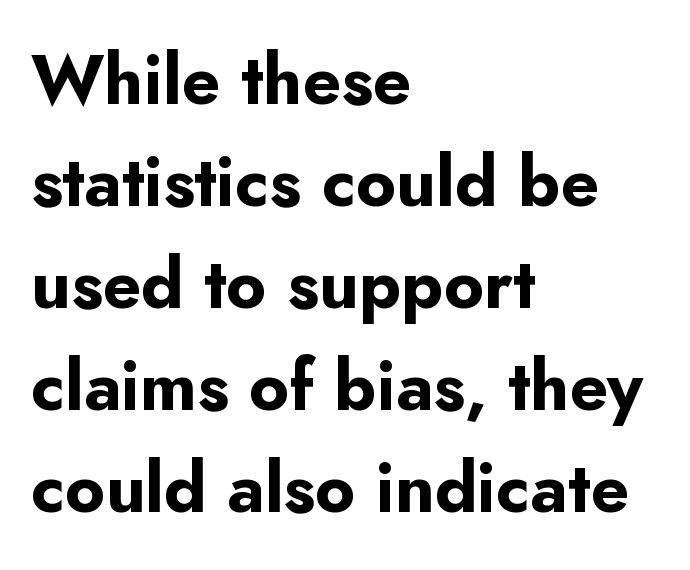
{"serif": "no", "italic": "no", "bold": "yes", "weight": "bold", "width": "normal", "stroke_contrast": "low", "x_height": "small", "monospaced": "no", "underline": "no", "align": "left", "line_spacing": "normal", "line_spacing_ratio": 1.48, "letter_spacing": "normal", "letter_spacing_em": 0.0, "glyph_px": 69}
